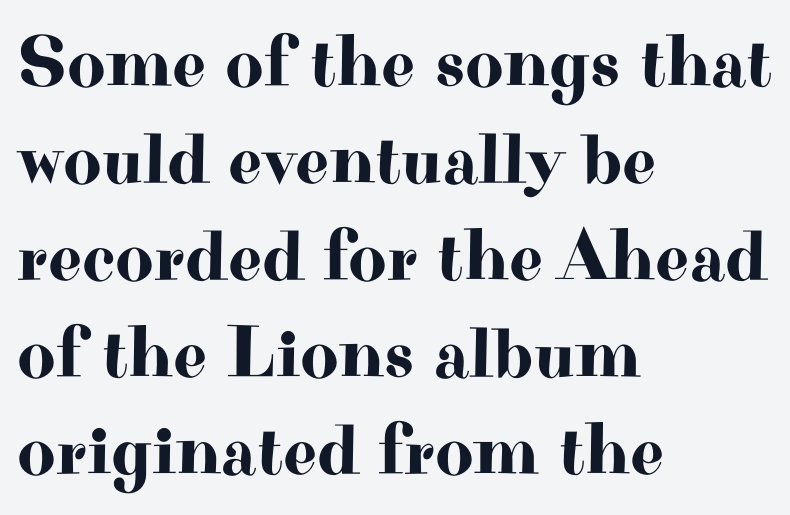
Compared with typical paragraphs, the rows here are spaced about the same. Characters follow at the spacing the type designer built in. When letters stand straight like this, we call the style roman or upright. Regarding serifs, this sample has them. Think of a printed novel: that variable character pitch is what you see here.
